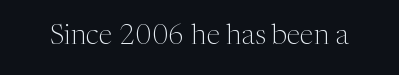
Only glyphs here, with clear space below each row. In terms of letterspacing, this is plain default setting. The strokes are not fattened; the text isn't bold. The face used here is proportionally spaced, like ordinary book or web type.
